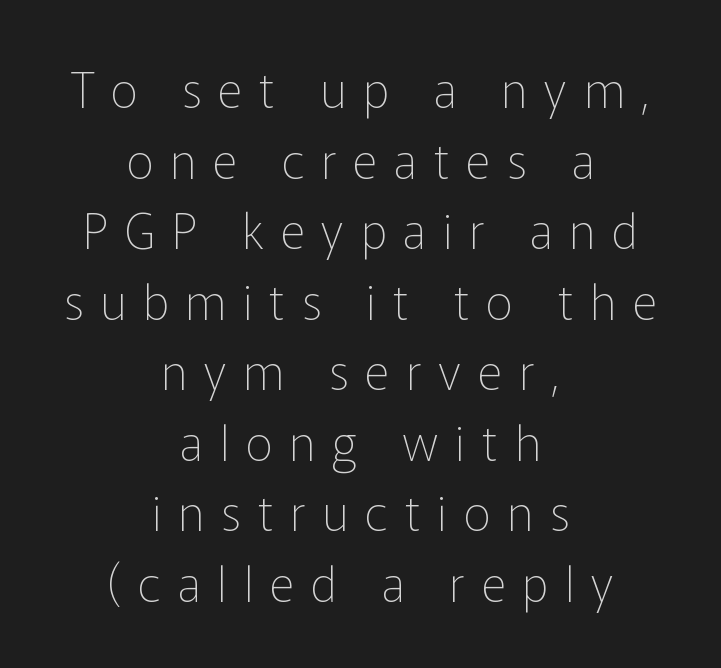
Q: Is the text bold? A: No.
Q: Is the text italic (slanted)? A: No, it is upright.
Q: Is the typeface a serif or a sans-serif typeface? A: Sans-serif.
Q: Is the text underlined? A: No.
Q: How is the paragraph aligned? A: Centered.
Q: Is the spacing between letters normal or unusually wide? A: Unusually wide.
Q: Is the spacing between lines tight, normal or loose? A: Normal.
Q: Width (condensed, normal, or wide)? A: Normal.
Q: Stroke contrast? A: Low.
Q: x-height? A: Medium.
Q: Monospaced? A: No.
